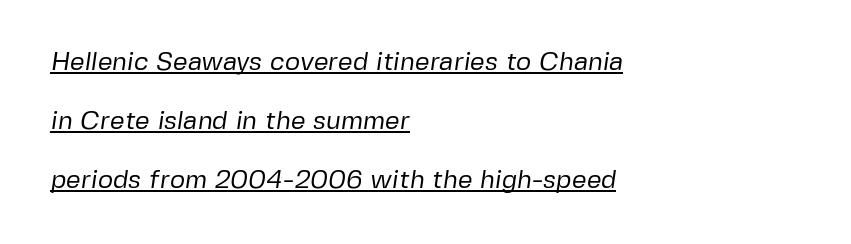
{"bold": "no", "underline": "yes", "align": "left", "line_spacing": "loose", "line_spacing_ratio": 2.26, "letter_spacing": "normal", "letter_spacing_em": 0.0, "glyph_px": 26}
